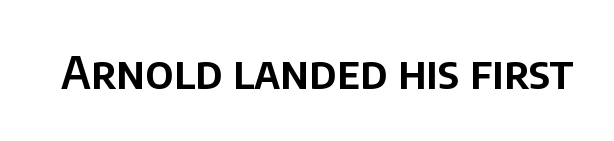
Rule under the text: the space is simply empty. A typesetter would call this proportional, since set widths differ per character. In terms of letterspacing, this is plain default setting. Italic: no, the glyphs are upright roman.
